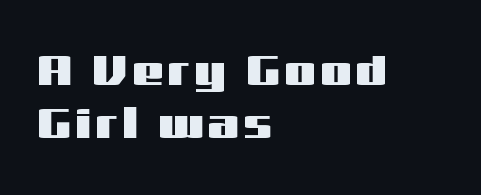
The image shows 44 px wide sans-serif type, upright; set left-aligned, line spacing 1.21x, not underlined; medium stroke contrast and a medium x-height.
